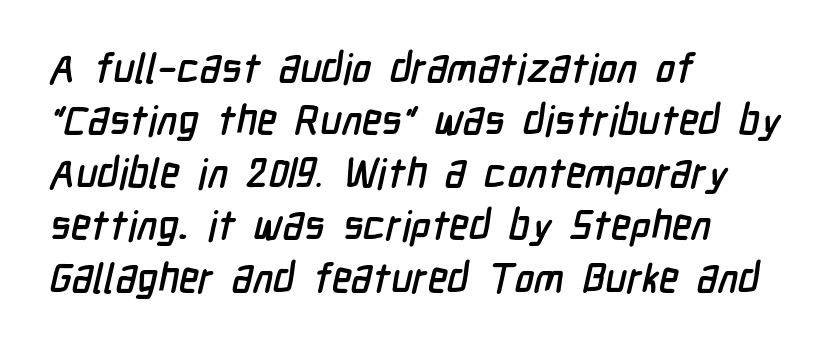
The image shows 41 px condensed sans-serif type; set left-aligned, normal line spacing (1.28x), normal letter spacing, not underlined; low stroke contrast and a medium x-height.
